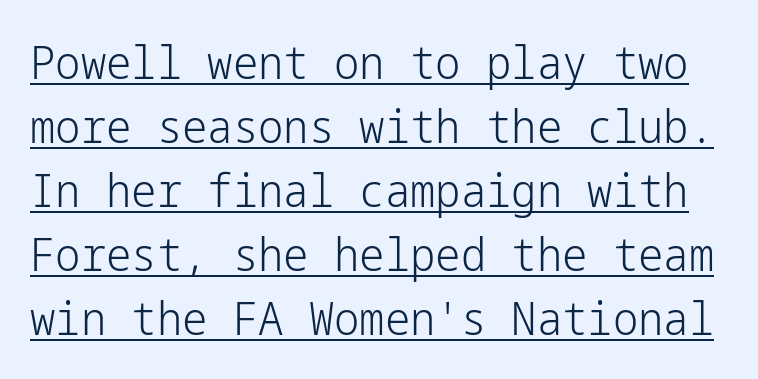
Q: Is the text bold? A: No.
Q: Is the text italic (slanted)? A: No, it is upright.
Q: Is the typeface a serif or a sans-serif typeface? A: Sans-serif.
Q: Is the text underlined? A: Yes.
Q: Is the spacing between letters normal or unusually wide? A: Normal.
Q: Is the spacing between lines tight, normal or loose? A: Normal.
Q: Width (condensed, normal, or wide)? A: Normal.
Q: Stroke contrast? A: Low.
Q: x-height? A: Medium.
